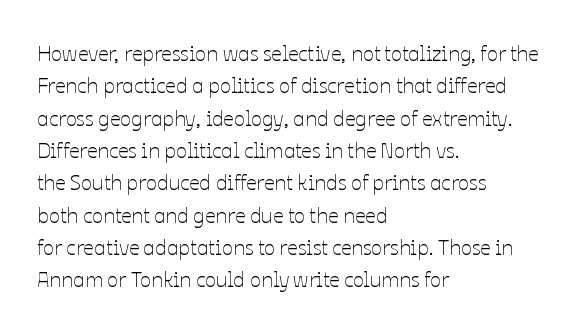
Words float on clear page, feet unadorned. Letters have the restrained weight of plain body copy at most. Horizontal alignment here is leftward, the default for most running prose. Whoever set this chose a conventional vertical rhythm. This sample uses an upright cut, with every glyph sitting square on the baseline.
